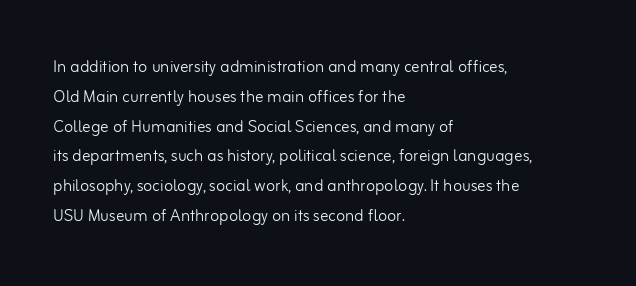
{"italic": "no", "bold": "no", "underline": "no", "align": "left", "line_spacing": "normal", "line_spacing_ratio": 1.42, "letter_spacing": "normal", "letter_spacing_em": 0.0, "glyph_px": 21}
